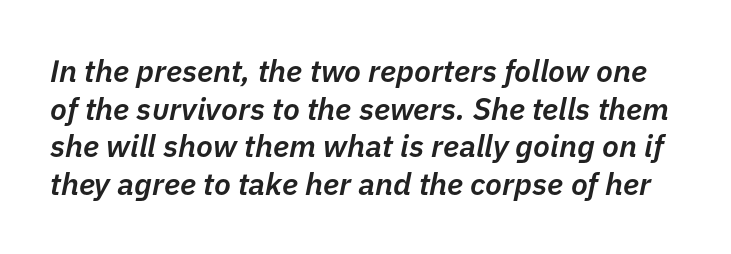
Q: Is the text bold? A: Semi-bold.
Q: Is the text italic (slanted)? A: Yes, it leans right by about 11 degrees.
Q: Is the text underlined? A: No.
Q: Is the spacing between letters normal or unusually wide? A: Normal.
Q: Width (condensed, normal, or wide)? A: Normal.
Q: Stroke contrast? A: Low.
Q: x-height? A: Medium.
Q: Monospaced? A: No.
